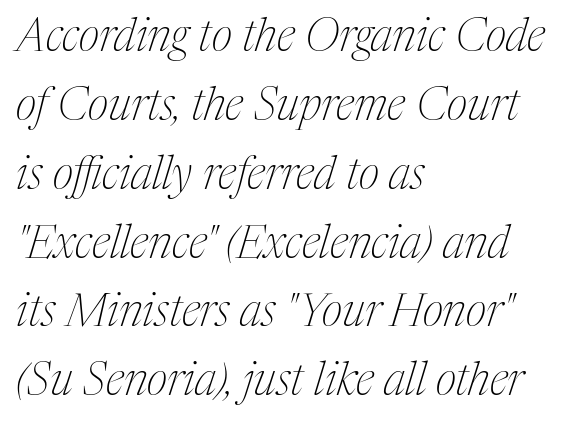
Q: Is the text bold? A: No.
Q: Is the text italic (slanted)? A: Yes, it leans right by about 17 degrees.
Q: Is the typeface a serif or a sans-serif typeface? A: Serif.
Q: Is the text underlined? A: No.
Q: How is the paragraph aligned? A: Left-aligned.
Q: Is the spacing between letters normal or unusually wide? A: Normal.
Q: Is the spacing between lines tight, normal or loose? A: Normal.
Q: Width (condensed, normal, or wide)? A: Condensed.
Q: Stroke contrast? A: Medium.
Q: x-height? A: Medium.
Q: Monospaced? A: No.
